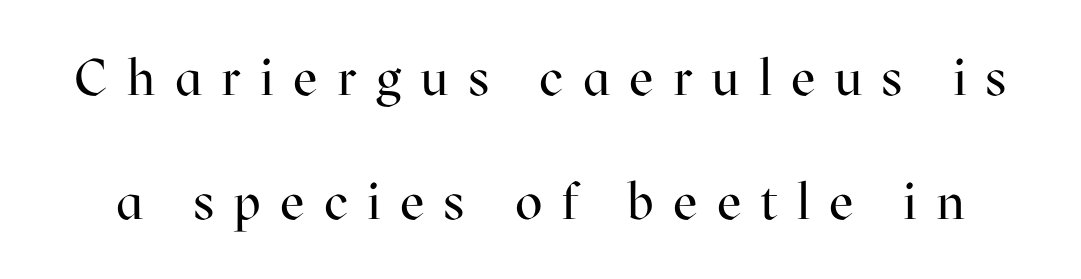
Q: Is the text bold? A: No.
Q: Is the text italic (slanted)? A: No, it is upright.
Q: Is the typeface a serif or a sans-serif typeface? A: Serif.
Q: Is the text underlined? A: No.
Q: Is the spacing between letters normal or unusually wide? A: Unusually wide.
Q: Is the spacing between lines tight, normal or loose? A: Loose.
Q: Width (condensed, normal, or wide)? A: Normal.
Q: Stroke contrast? A: High.
Q: x-height? A: Medium.
Q: Monospaced? A: No.
